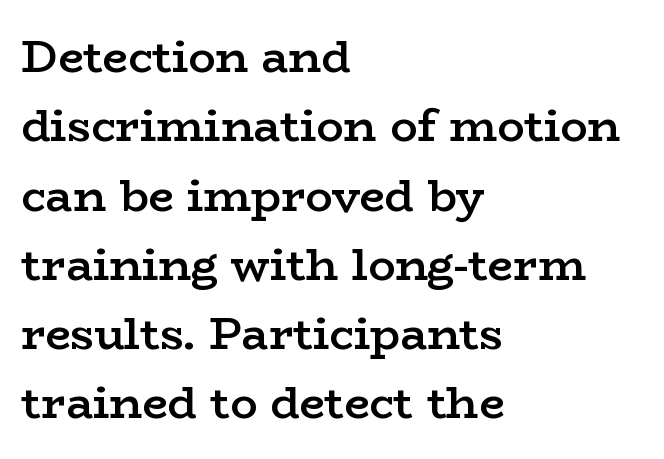
Q: Is the text bold? A: Semi-bold.
Q: Is the text italic (slanted)? A: No, it is upright.
Q: Is the typeface a serif or a sans-serif typeface? A: Serif.
Q: Is the text underlined? A: No.
Q: How is the paragraph aligned? A: Left-aligned.
Q: Is the spacing between letters normal or unusually wide? A: Normal.
Q: Is the spacing between lines tight, normal or loose? A: Normal.
Q: Width (condensed, normal, or wide)? A: Wide.
Q: Stroke contrast? A: Low.
Q: x-height? A: Medium.
Q: Monospaced? A: No.
